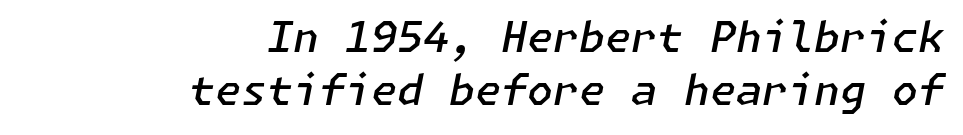
Bold? Not quite — semibold, heavier than regular but stopping short. These lines keep a tight, regular rhythm from letter to letter. What's the leading like? Ordinary, nothing unusual. Where is the straight margin? On the right.
